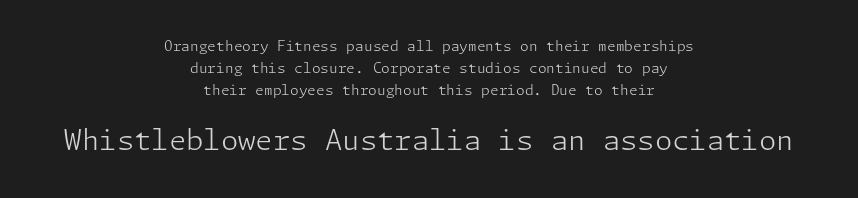
The image shows 28 px light sans-serif type, upright; set centered, normal line spacing (1.57x), normal letter spacing, not underlined; the second (bottom) block is 2.0x larger; low stroke contrast and a medium x-height.
